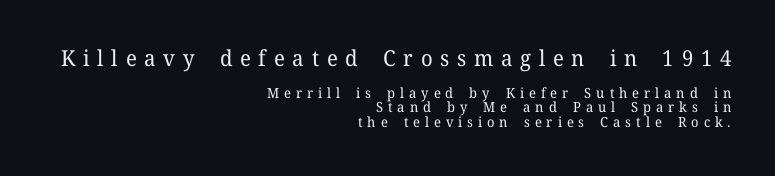
Q: Is the text bold? A: No.
Q: Is the text italic (slanted)? A: No, it is upright.
Q: Is the text underlined? A: No.
Q: How is the paragraph aligned? A: Right-aligned.
Q: Is the spacing between letters normal or unusually wide? A: Unusually wide.
Q: Is the spacing between lines tight, normal or loose? A: Tight.
Q: Which block of text is set in a larger size, the first (top) or the second (bottom)? A: The first (top) one.
